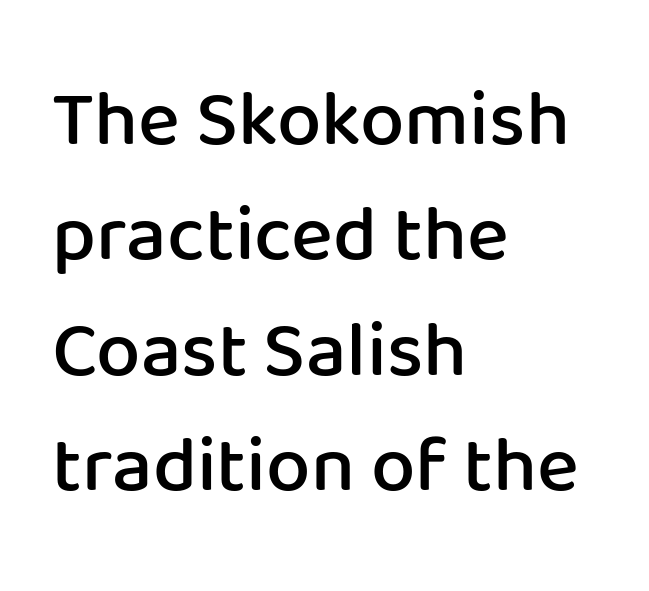
The image shows 79 px semibold sans-serif type, upright; set left-aligned, normal line spacing (1.46x), normal letter spacing, not underlined; low stroke contrast and a medium x-height.
